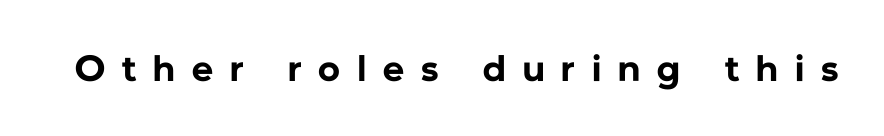
The image shows 37 px bold sans-serif type, upright; set unusually wide letter spacing (+0.46 em), not underlined; low stroke contrast and a medium x-height.
